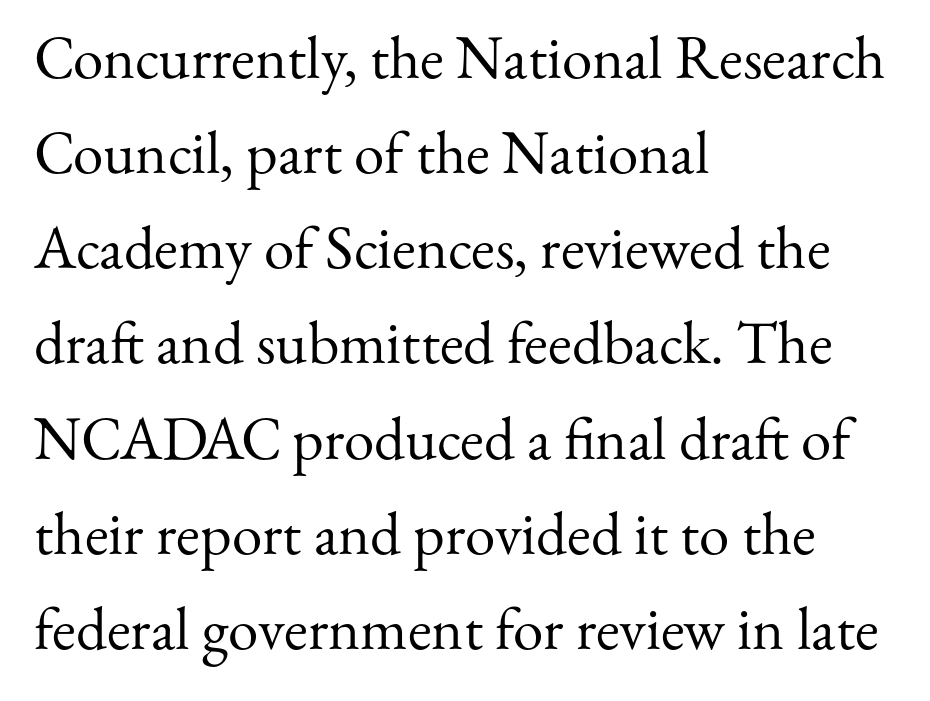
The image shows 61 px regular-weight serif type, upright; set left-aligned, normal line spacing (1.56x), normal letter spacing, not underlined; medium stroke contrast and a small x-height.
